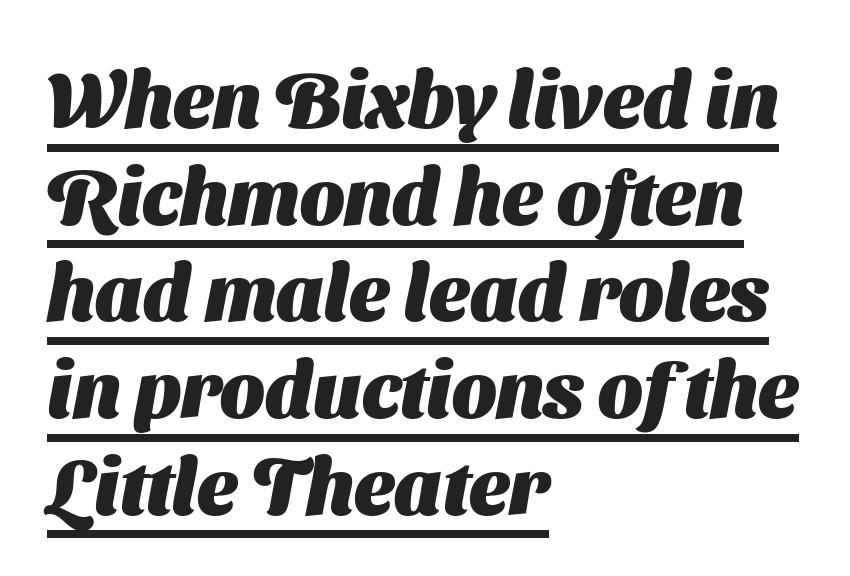
{"serif": "no", "bold": "yes", "weight": "heavy", "width": "normal", "stroke_contrast": "medium", "x_height": "medium", "monospaced": "no", "underline": "yes", "align": "left", "line_spacing_ratio": 1.24, "letter_spacing": "normal", "letter_spacing_em": 0.0, "glyph_px": 78}
